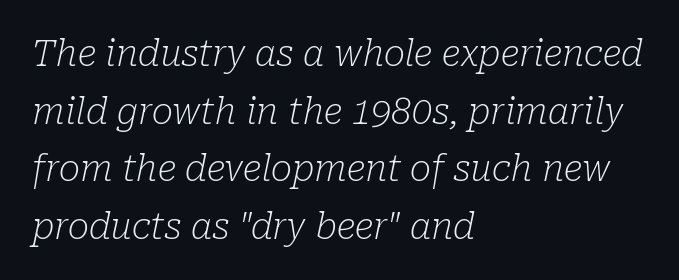
Q: Is the text bold? A: No.
Q: Is the text italic (slanted)? A: Yes, it leans right by about 10 degrees.
Q: Is the typeface a serif or a sans-serif typeface? A: Serif.
Q: Is the text underlined? A: No.
Q: How is the paragraph aligned? A: Left-aligned.
Q: Is the spacing between letters normal or unusually wide? A: Normal.
Q: Is the spacing between lines tight, normal or loose? A: Normal.
Q: Width (condensed, normal, or wide)? A: Normal.
Q: Stroke contrast? A: Low.
Q: x-height? A: Medium.
Q: Monospaced? A: No.
